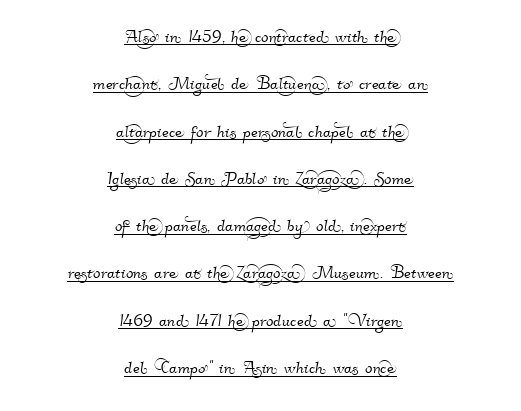
Q: Is the text underlined? A: Yes.
Q: How is the paragraph aligned? A: Centered.
Q: Is the spacing between letters normal or unusually wide? A: Normal.
Q: Is the spacing between lines tight, normal or loose? A: Loose.
